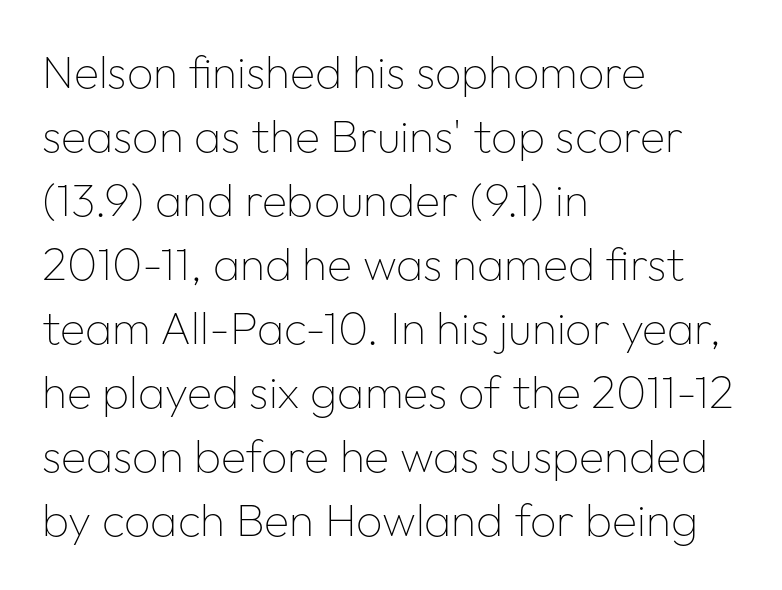
Q: Is the text bold? A: No.
Q: Is the text italic (slanted)? A: No, it is upright.
Q: Is the typeface a serif or a sans-serif typeface? A: Sans-serif.
Q: Is the text underlined? A: No.
Q: How is the paragraph aligned? A: Left-aligned.
Q: Is the spacing between letters normal or unusually wide? A: Normal.
Q: Is the spacing between lines tight, normal or loose? A: Normal.
Q: Width (condensed, normal, or wide)? A: Normal.
Q: Stroke contrast? A: Low.
Q: x-height? A: Medium.
Q: Monospaced? A: No.
